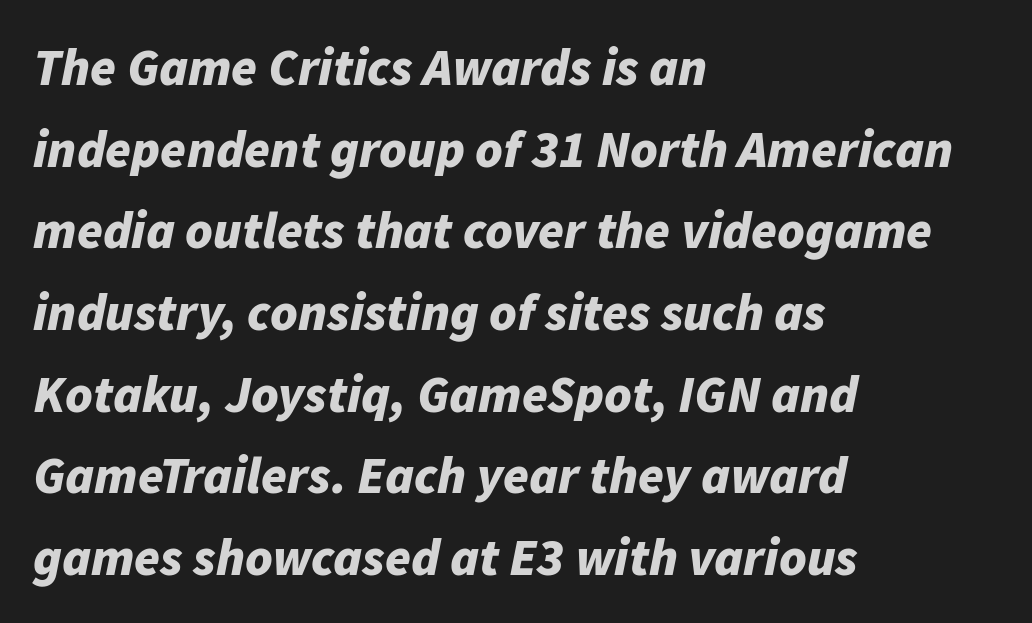
The image shows 52 px bold type, italic (leaning right); set left-aligned, normal line spacing (1.57x), normal letter spacing, not underlined; low stroke contrast and a medium x-height.
